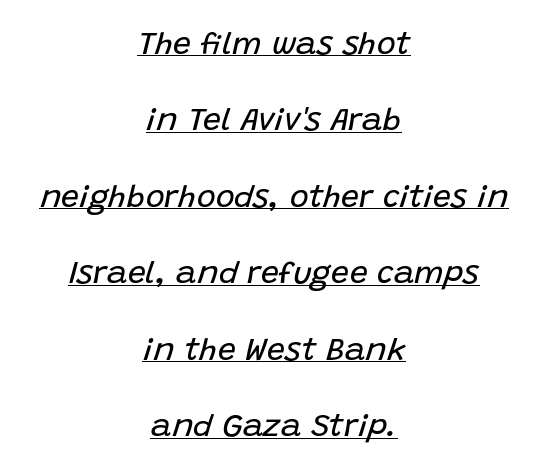
Each word holds together tightly as a unit, with standard inter-letter gaps. A baseline rule has been typeset under these characters. These lines are centered, leaving both edges ragged. These lines are rendered in a variable-pitch font.
